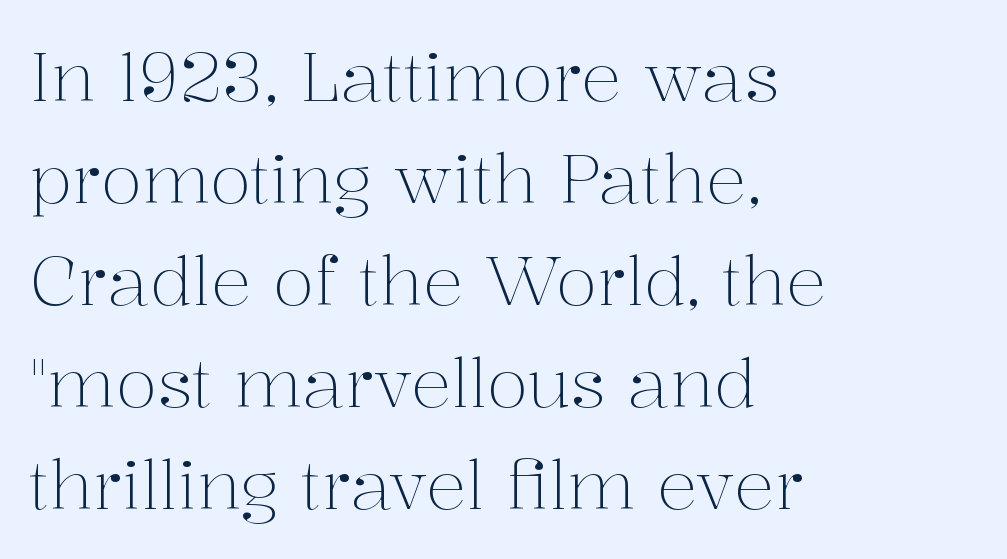
The image shows 68 px light serif type, upright; set left-aligned, normal line spacing (1.5x), normal letter spacing, not underlined; medium stroke contrast and a medium x-height.
